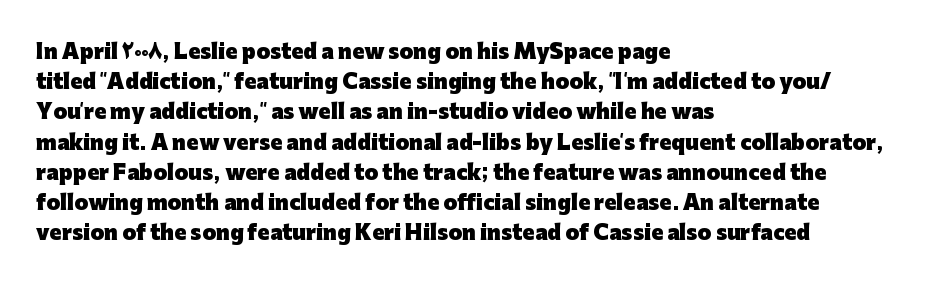
The image shows 20 px bold type, upright; set left-aligned, normal line spacing (1.51x), normal letter spacing, not underlined.
